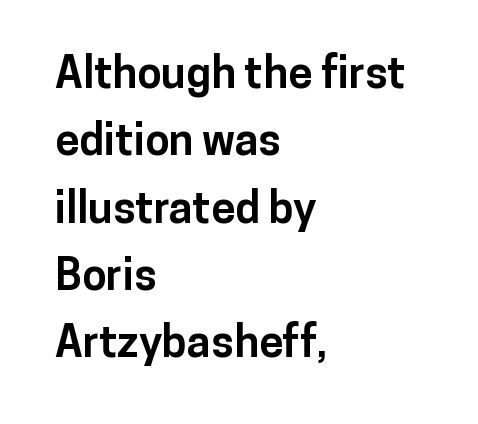
Q: Is the text bold? A: Yes.
Q: Is the text italic (slanted)? A: No, it is upright.
Q: Is the typeface a serif or a sans-serif typeface? A: Sans-serif.
Q: Is the text underlined? A: No.
Q: How is the paragraph aligned? A: Left-aligned.
Q: Is the spacing between letters normal or unusually wide? A: Normal.
Q: Is the spacing between lines tight, normal or loose? A: Normal.
Q: Width (condensed, normal, or wide)? A: Normal.
Q: Stroke contrast? A: Low.
Q: x-height? A: Medium.
Q: Monospaced? A: No.
